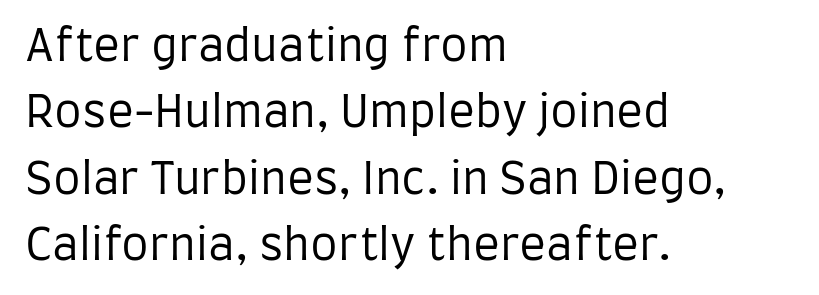
The typeface has the unassuming heft of standard copy or less. This sample has the flowing, uneven cadence of proportional lettering. Underline: absent. A classic flush-left, rag-right setting is used for this passage.
